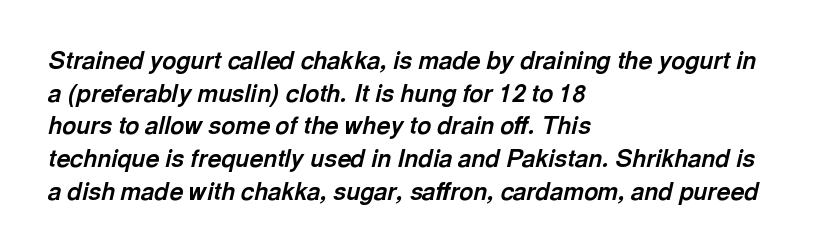
The image shows 24 px bold type, italic (leaning right); set left-aligned, normal line spacing (1.36x), normal letter spacing, not underlined.
